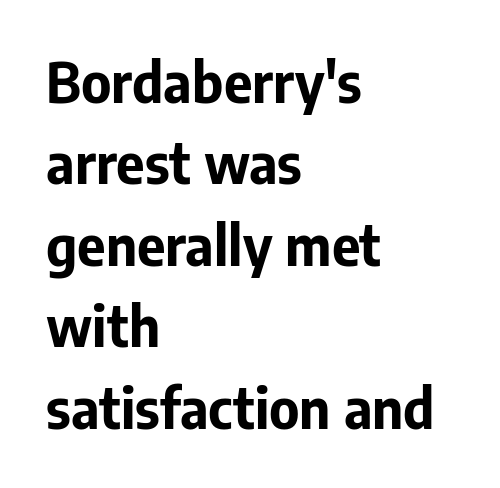
The lines in this sample share a left origin and differ only in where they stop. The sample has been set heavy, in full bold. Between one letter and the next there's only the usual sliver of space. Observe the absence of serifs on each vertical stroke in this sample. No italicization has been applied; the sample stays upright. Regular leading.
